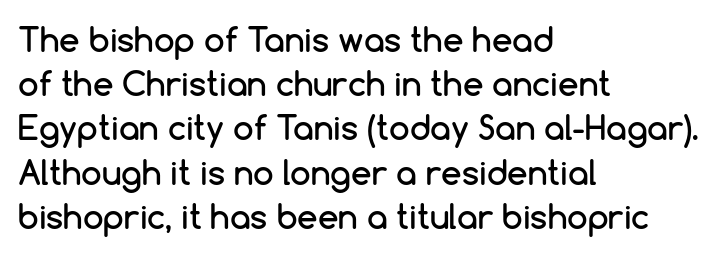
Q: Is the text italic (slanted)? A: No, it is upright.
Q: Is the typeface a serif or a sans-serif typeface? A: Sans-serif.
Q: Is the text underlined? A: No.
Q: How is the paragraph aligned? A: Left-aligned.
Q: Is the spacing between letters normal or unusually wide? A: Normal.
Q: Is the spacing between lines tight, normal or loose? A: Normal.
Q: Width (condensed, normal, or wide)? A: Normal.
Q: Stroke contrast? A: Low.
Q: x-height? A: Medium.
Q: Monospaced? A: No.
